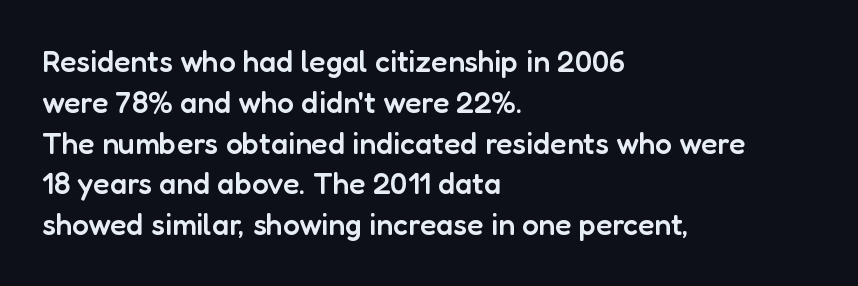
In terms of posture, this sample is upright. Every letter is mildly thick-stroked: semibold rather than bold. The face used here is proportionally spaced, like ordinary book or web type. Check where the strokes stop: nothing finishes them off — pure sans. Summary of vertical rhythm: regular, with standard interline spacing.
